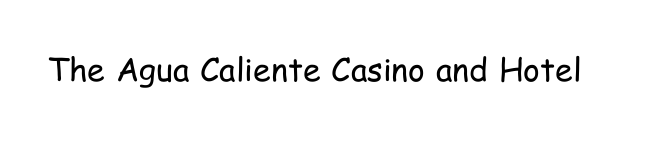
Q: Is the text bold? A: No.
Q: Is the text italic (slanted)? A: No, it is upright.
Q: Is the typeface a serif or a sans-serif typeface? A: Sans-serif.
Q: Is the text underlined? A: No.
Q: Is the spacing between letters normal or unusually wide? A: Normal.
Q: Width (condensed, normal, or wide)? A: Condensed.
Q: Stroke contrast? A: Low.
Q: x-height? A: Medium.
Q: Monospaced? A: No.
